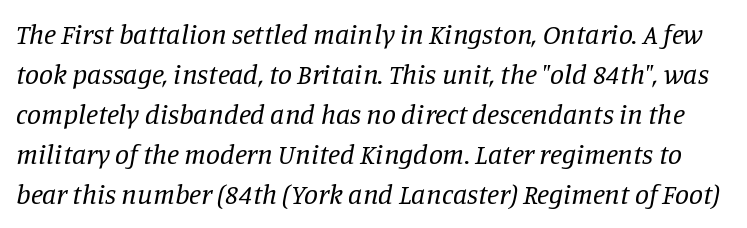
The type is set solid horizontally, with unmodified tracking. Quick note: interline space is typical. The passage shown leans; its letterforms are oblique. Each letter keeps its own natural width here, so spacing adapts to shape. Stroke thickness stays within the range of a standard reading face or lighter. Look at the bottom of the vertical strokes: they flare into serifs here.
